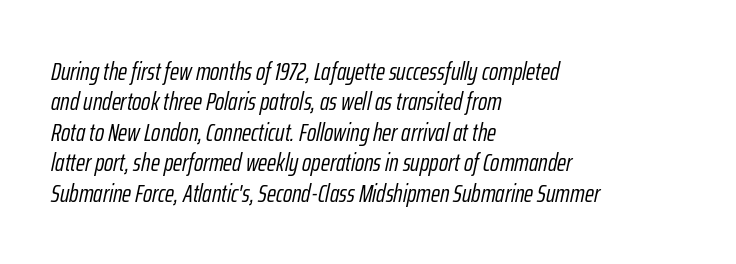
Q: Is the text bold? A: No.
Q: Is the text italic (slanted)? A: Yes, it leans right by about 12 degrees.
Q: Is the text underlined? A: No.
Q: How is the paragraph aligned? A: Left-aligned.
Q: Is the spacing between letters normal or unusually wide? A: Normal.
